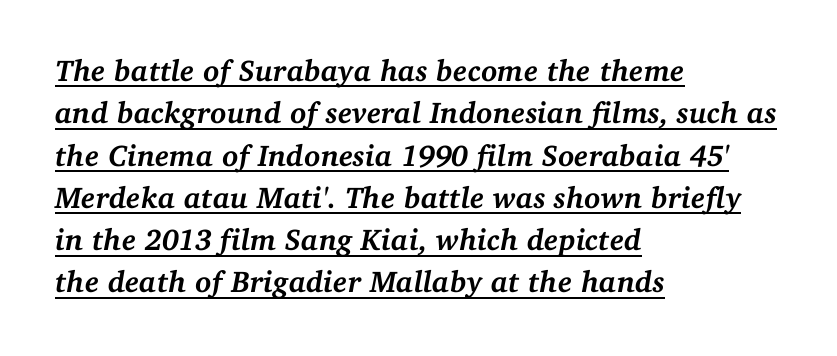
{"serif": "yes", "italic": "yes", "lean": "right", "slant_degrees": 11, "bold": "yes", "weight": "semibold", "width": "normal", "stroke_contrast": "medium", "x_height": "medium", "monospaced": "no", "underline": "yes", "align": "left", "line_spacing": "normal", "line_spacing_ratio": 1.41, "letter_spacing": "normal", "letter_spacing_em": 0.0, "glyph_px": 30}
